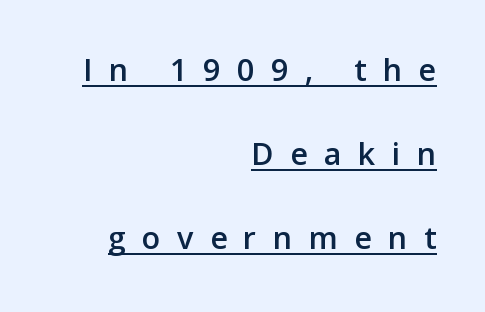
Q: Is the text italic (slanted)? A: No, it is upright.
Q: Is the typeface a serif or a sans-serif typeface? A: Sans-serif.
Q: Is the text underlined? A: Yes.
Q: How is the paragraph aligned? A: Right-aligned.
Q: Is the spacing between letters normal or unusually wide? A: Unusually wide.
Q: Is the spacing between lines tight, normal or loose? A: Loose.
Q: Width (condensed, normal, or wide)? A: Normal.
Q: Stroke contrast? A: Low.
Q: x-height? A: Medium.
Q: Monospaced? A: No.
